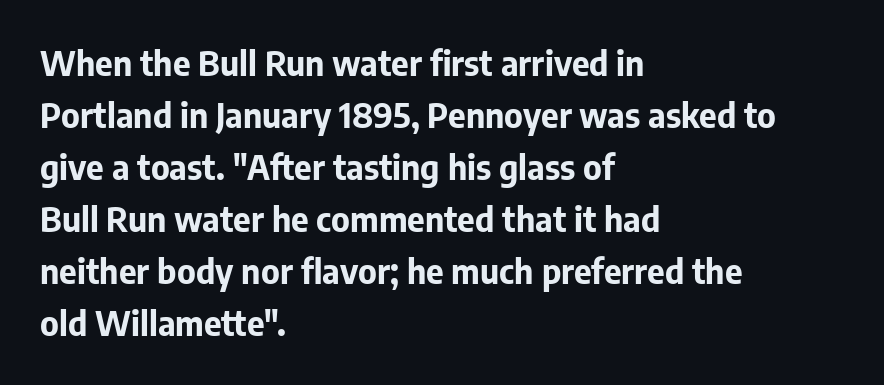
{"serif": "no", "italic": "no", "bold": "yes", "weight": "bold", "width": "normal", "stroke_contrast": "low", "x_height": "medium", "monospaced": "no", "underline": "no", "align": "left", "line_spacing": "normal", "line_spacing_ratio": 1.53, "letter_spacing": "normal", "letter_spacing_em": 0.0, "glyph_px": 34}
